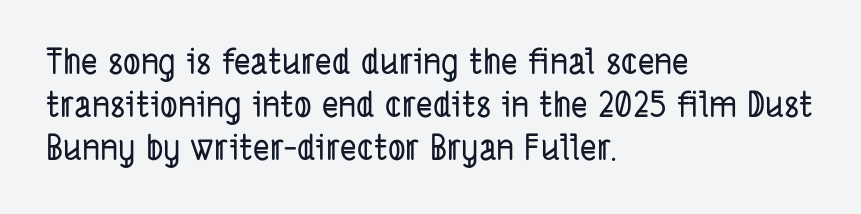
If you drew a ruler down the left edge, every line would touch it. Think of a printed novel: that variable character pitch is what you see here. The baseline area is clear. You could call the tracking neutral — neither tight nor loose. In terms of letterform style, serifs are entirely absent.
